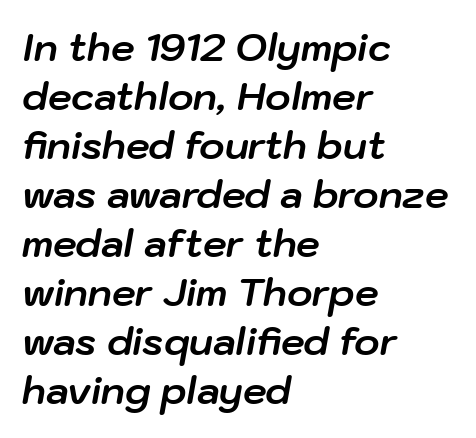
Q: Is the text bold? A: Yes.
Q: Is the text italic (slanted)? A: Yes, it leans right by about 10 degrees.
Q: Is the text underlined? A: No.
Q: How is the paragraph aligned? A: Left-aligned.
Q: Is the spacing between letters normal or unusually wide? A: Normal.
Q: Is the spacing between lines tight, normal or loose? A: Normal.
Q: Width (condensed, normal, or wide)? A: Normal.
Q: Stroke contrast? A: Low.
Q: x-height? A: Medium.
Q: Monospaced? A: No.
